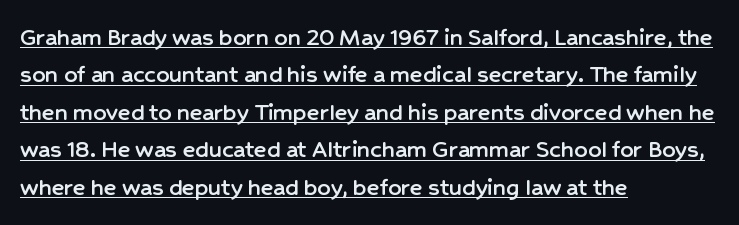
A roman cut, with each character standing at attention. The rag falls on the right side of this text block. Inter-character spacing is left at the font's built-in metrics. This is underlined copy, the kind a proofreader might mark for attention. The block of text has a typical density, with ordinary space between rows.
